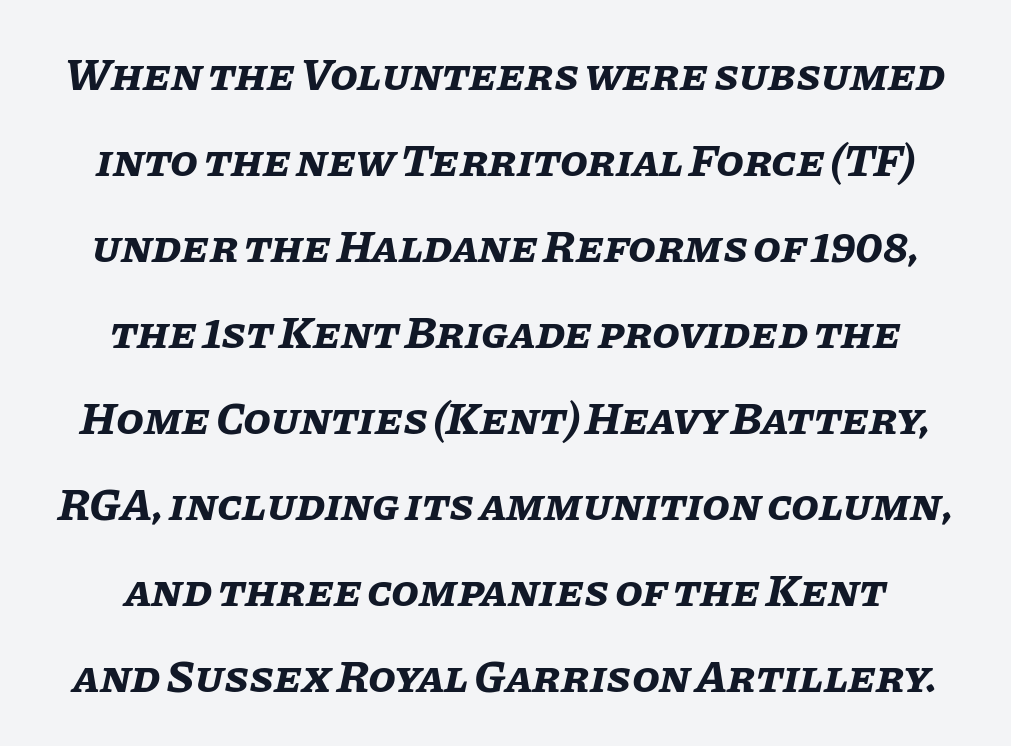
{"italic": "yes", "lean": "right", "slant_degrees": 11, "bold": "yes", "weight": "bold", "width": "normal", "stroke_contrast": "low", "x_height": "large", "monospaced": "no", "underline": "no", "align": "center", "line_spacing": "loose", "line_spacing_ratio": 1.91, "letter_spacing": "normal", "letter_spacing_em": 0.0, "glyph_px": 45}
